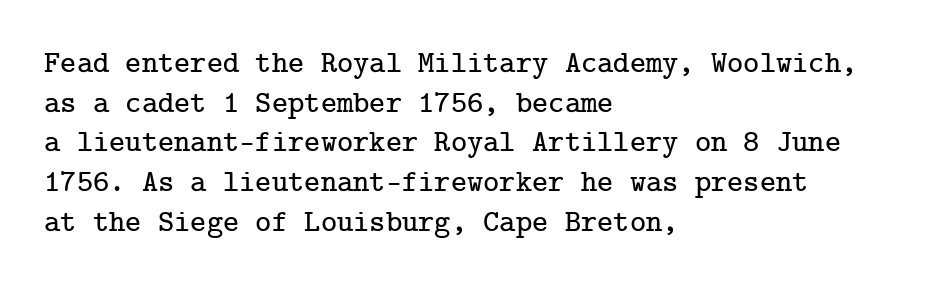
{"serif": "yes", "italic": "no", "width": "normal", "stroke_contrast": "low", "x_height": "medium", "underline": "no", "align": "left", "line_spacing": "normal", "line_spacing_ratio": 1.28, "letter_spacing": "normal", "letter_spacing_em": 0.0, "glyph_px": 31}
